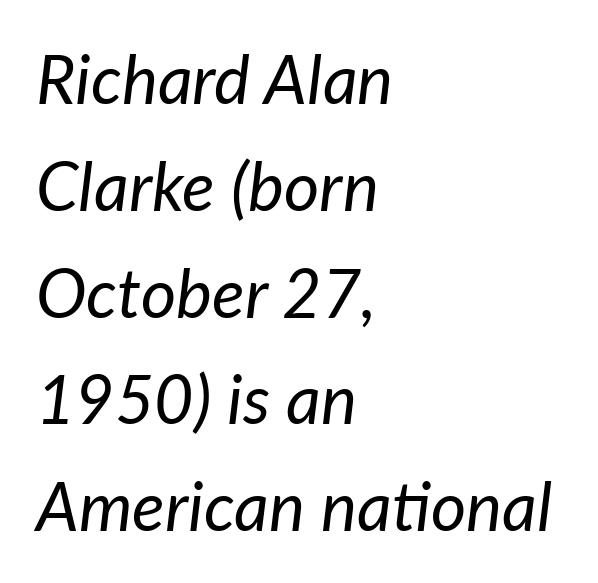
Q: Is the text bold? A: No.
Q: Is the text italic (slanted)? A: Yes, it leans right by about 7 degrees.
Q: Is the text underlined? A: No.
Q: How is the paragraph aligned? A: Left-aligned.
Q: Is the spacing between letters normal or unusually wide? A: Normal.
Q: Is the spacing between lines tight, normal or loose? A: Normal.
Q: Width (condensed, normal, or wide)? A: Normal.
Q: Stroke contrast? A: Low.
Q: x-height? A: Medium.
Q: Monospaced? A: No.
